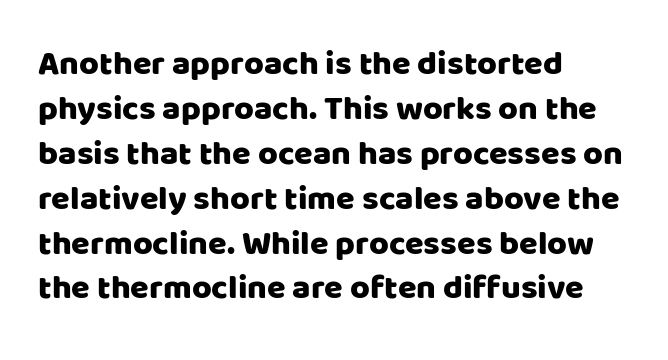
Q: Is the text italic (slanted)? A: No, it is upright.
Q: Is the typeface a serif or a sans-serif typeface? A: Sans-serif.
Q: Is the text underlined? A: No.
Q: How is the paragraph aligned? A: Left-aligned.
Q: Is the spacing between letters normal or unusually wide? A: Normal.
Q: Is the spacing between lines tight, normal or loose? A: Normal.
Q: Width (condensed, normal, or wide)? A: Normal.
Q: Stroke contrast? A: Low.
Q: x-height? A: Large.
Q: Monospaced? A: No.
